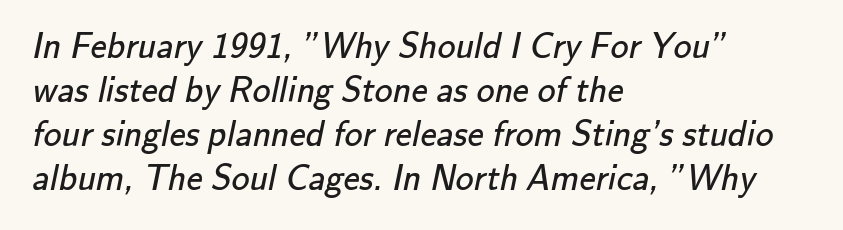
The image shows 36 px regular-weight sans-serif type; set left-aligned, line spacing 1.22x, normal letter spacing, not underlined; low stroke contrast and a small x-height.
